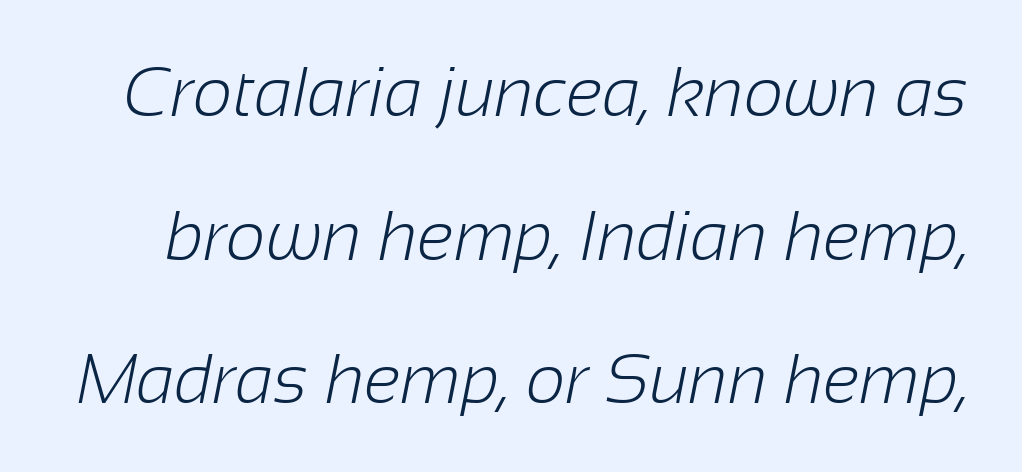
Character widths vary here, with narrow letters taking less room than wide ones. Is this a heavy cut? Hardly; it is regular or lighter. The leading is generous, giving the passage an open texture. Descenders are the only things crossing below the line.
